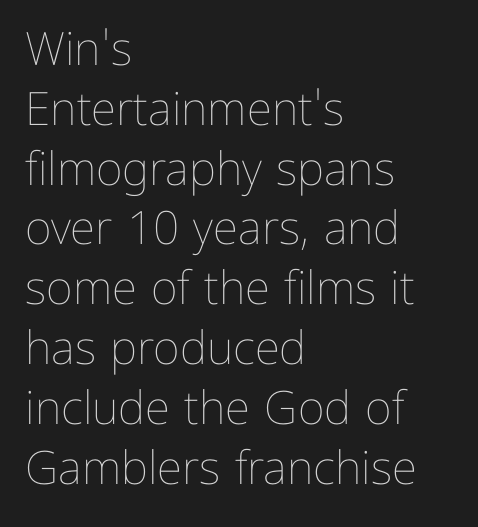
Beneath every word, the page is bare. Quick note: not italic, upright. You could not count columns in this text — the font is proportionally spaced. Each new line begins a customary step beneath the previous one. The type is set solid horizontally, with unmodified tracking.
